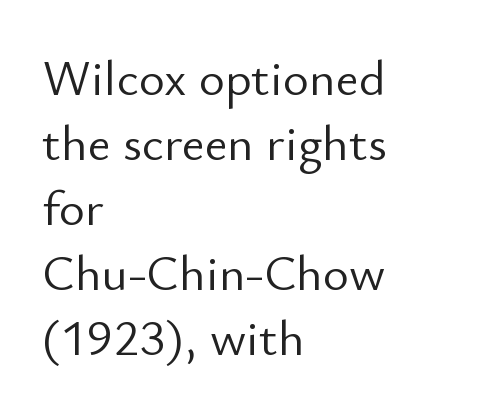
The image shows 50 px light sans-serif type, upright; set left-aligned, normal line spacing (1.3x), normal letter spacing, not underlined; low stroke contrast and a small x-height.
